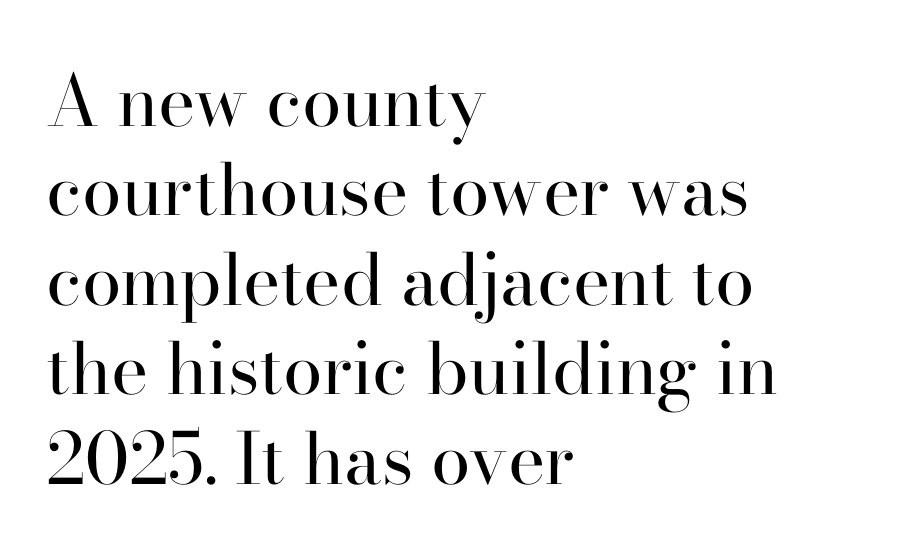
Looks like regular typesetting: each glyph gets only the width it needs. Spacing between characters is what you'd get straight out of the box. Regarding leading, the lines here are spaced in the standard way. Examine the stroke ends and you'll spot serifs.
